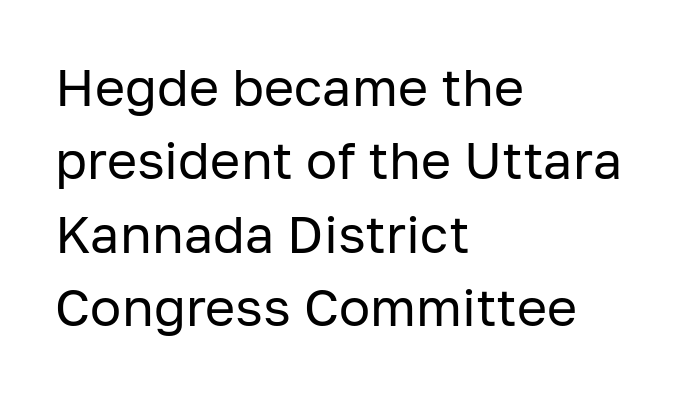
{"serif": "no", "italic": "no", "bold": "no", "weight": "regular", "width": "normal", "stroke_contrast": "low", "x_height": "medium", "monospaced": "no", "underline": "no", "align": "left", "line_spacing": "normal", "line_spacing_ratio": 1.41, "letter_spacing": "normal", "letter_spacing_em": 0.0, "glyph_px": 52}
